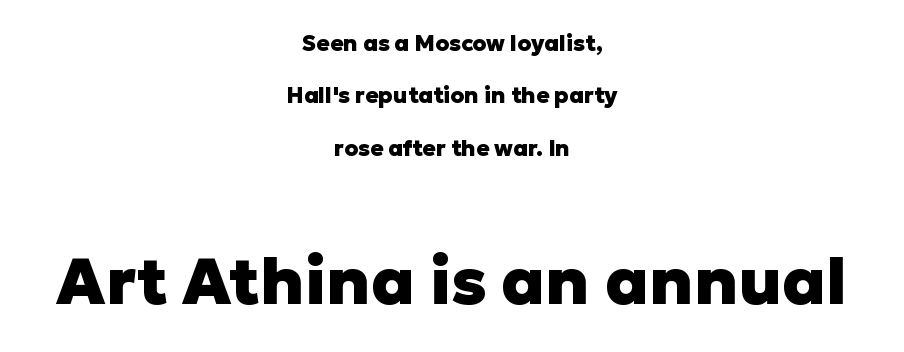
Q: Is the text bold? A: Yes.
Q: Is the text italic (slanted)? A: No, it is upright.
Q: Is the typeface a serif or a sans-serif typeface? A: Sans-serif.
Q: Is the text underlined? A: No.
Q: How is the paragraph aligned? A: Centered.
Q: Is the spacing between letters normal or unusually wide? A: Normal.
Q: Is the spacing between lines tight, normal or loose? A: Loose.
Q: Which block of text is set in a larger size, the first (top) or the second (bottom)? A: The second (bottom) one.
Q: Width (condensed, normal, or wide)? A: Normal.
Q: Stroke contrast? A: Low.
Q: x-height? A: Medium.
Q: Monospaced? A: No.
